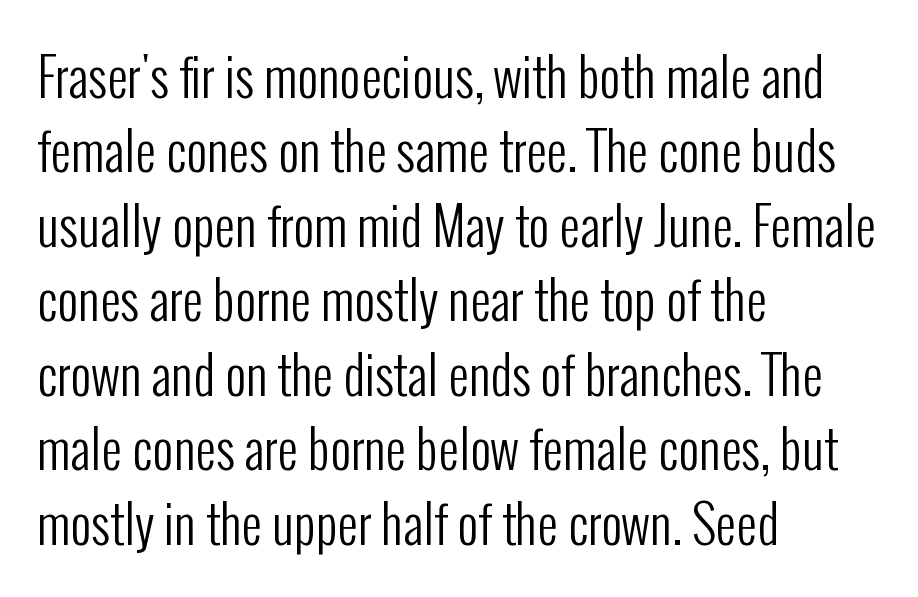
The image shows 51 px regular-weight, condensed sans-serif type, upright; set left-aligned, normal line spacing (1.46x), normal letter spacing, not underlined; low stroke contrast and a medium x-height.
